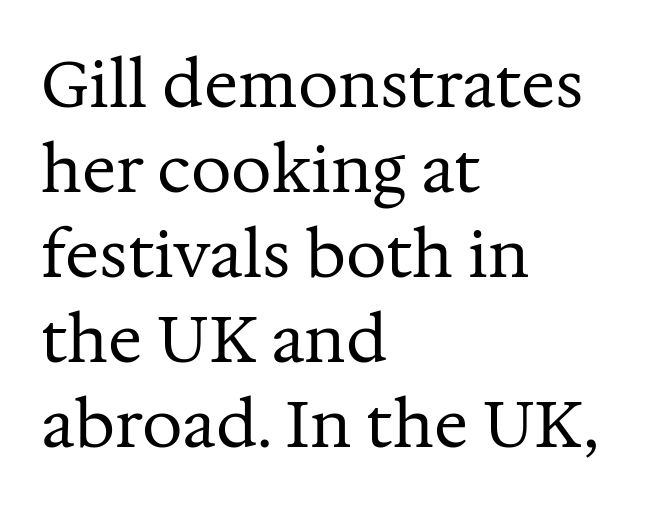
{"serif": "yes", "italic": "no", "bold": "no", "weight": "regular", "width": "normal", "stroke_contrast": "medium", "x_height": "medium", "monospaced": "no", "underline": "no", "align": "left", "line_spacing": "normal", "line_spacing_ratio": 1.33, "letter_spacing": "normal", "letter_spacing_em": 0.0, "glyph_px": 64}
